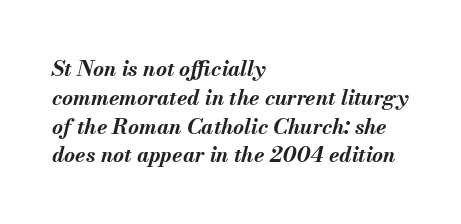
Each word holds together tightly as a unit, with standard inter-letter gaps. Each row of text sits above clean, open space. A student would call this left alignment; a typographer would say flush left, rag right. Is the type bold? Yes — the strokes are clearly thick and heavy. Designer's note — italics engaged. Normally led — the rows are evenly, conventionally spaced.
